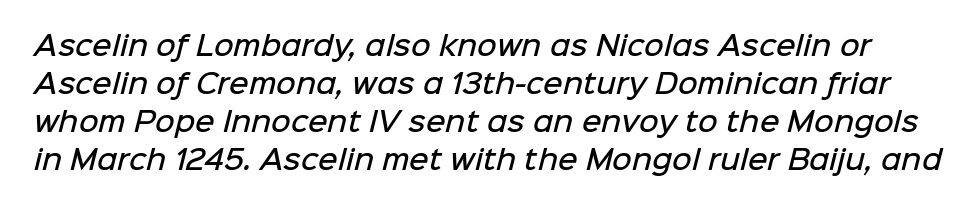
Normally led — the rows are evenly, conventionally spaced. What weight is shown? A semibold, between regular and bold. The gaps between neighbouring characters are ordinary and unremarkable. The passage shown is not underscored anywhere.
